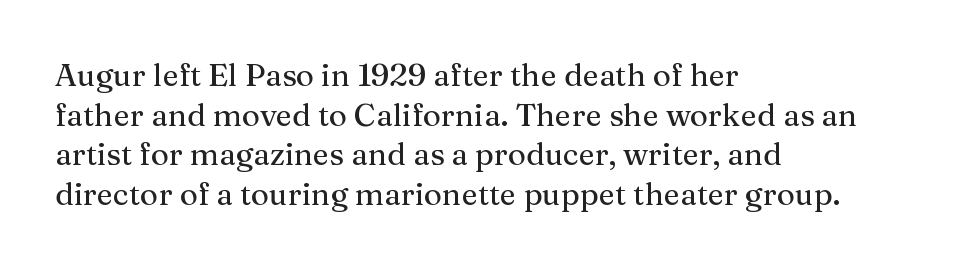
Q: Is the text italic (slanted)? A: No, it is upright.
Q: Is the typeface a serif or a sans-serif typeface? A: Serif.
Q: Is the text underlined? A: No.
Q: How is the paragraph aligned? A: Left-aligned.
Q: Is the spacing between letters normal or unusually wide? A: Normal.
Q: Is the spacing between lines tight, normal or loose? A: Normal.
Q: Width (condensed, normal, or wide)? A: Normal.
Q: Stroke contrast? A: Medium.
Q: x-height? A: Medium.
Q: Monospaced? A: No.
